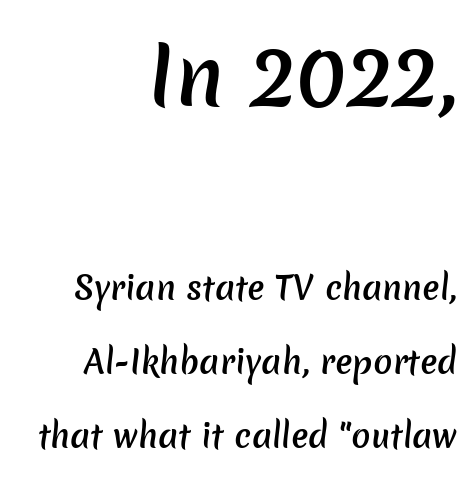
{"serif": "no", "bold": "semi", "weight": "semibold", "width": "normal", "stroke_contrast": "low", "x_height": "medium", "monospaced": "no", "underline": "no", "align": "right", "line_spacing": "loose", "line_spacing_ratio": 2.31, "letter_spacing": "normal", "letter_spacing_em": 0.0, "larger_block": "first", "size_ratio": 2.47, "glyph_px": 79}
